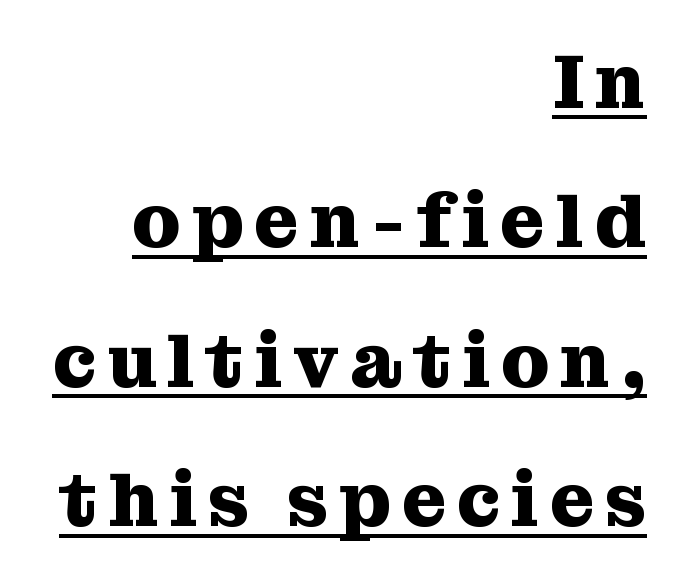
The image shows 77 px heavy serif type, upright; set right-aligned, line spacing 1.81x, underlined; medium stroke contrast and a medium x-height.
